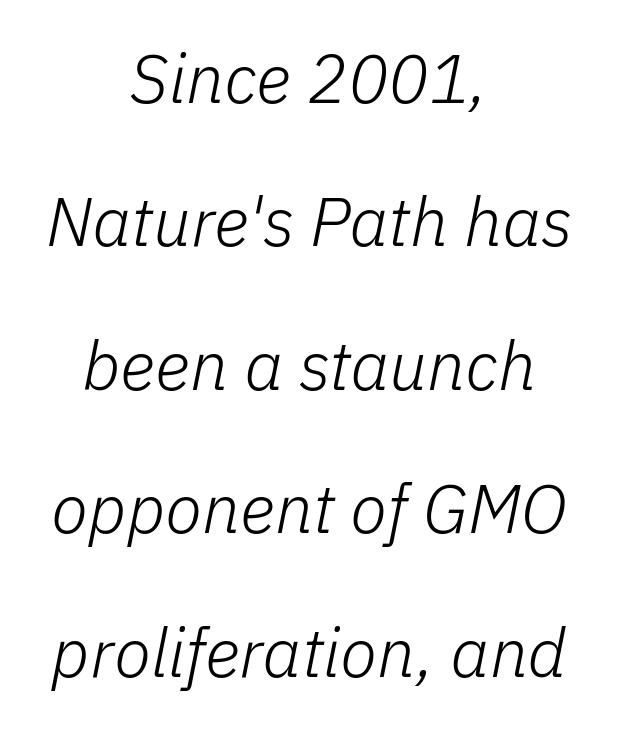
The image shows 68 px light type, italic (leaning right); set centered, loose line spacing (2.11x), normal letter spacing, not underlined; low stroke contrast and a medium x-height.
